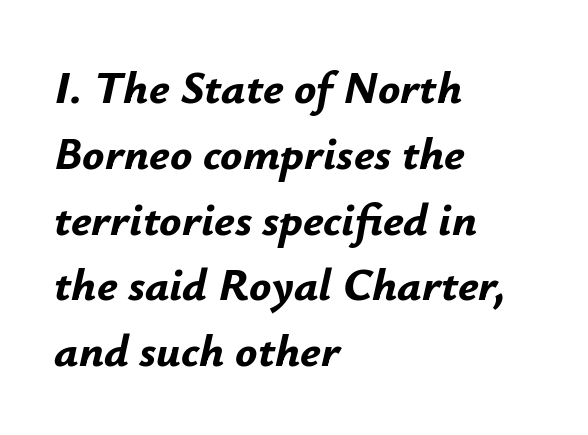
The image shows 46 px bold type, italic (leaning right); set left-aligned, normal line spacing (1.43x), normal letter spacing, not underlined; low stroke contrast and a small x-height.
